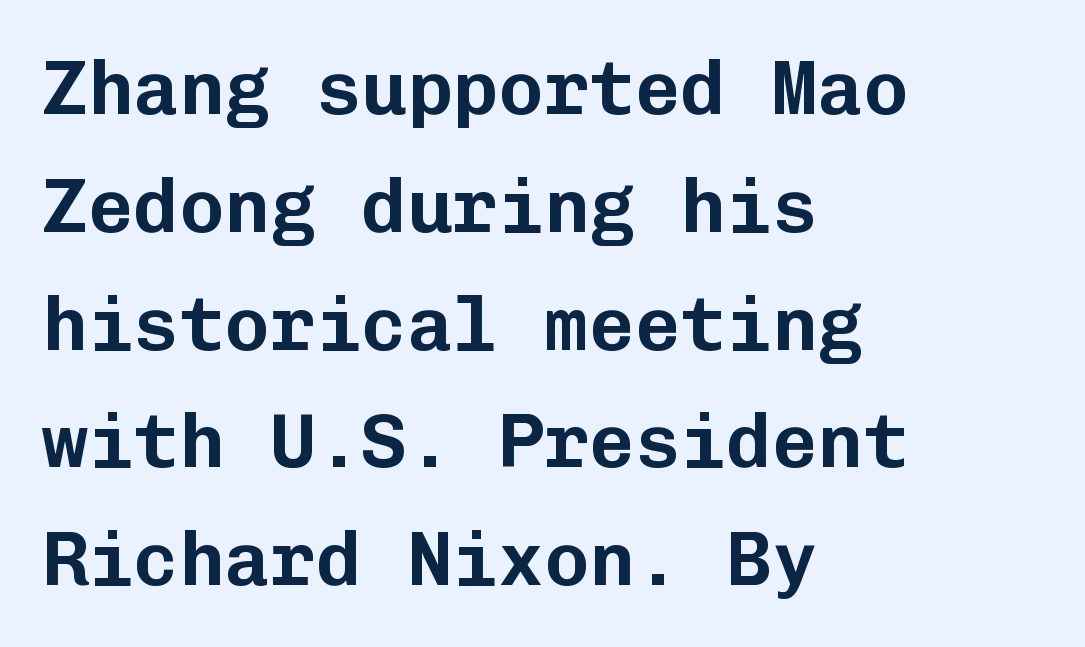
You could call the tracking neutral — neither tight nor loose. Typographically, this falls in the sans-serif category. These lines are set flush left with a ragged right edge. Characters remain perfectly vertical along every line. Glance below the letters and you will spot only blank space. The rendering uses typewriter-style spacing with identical character cells.
